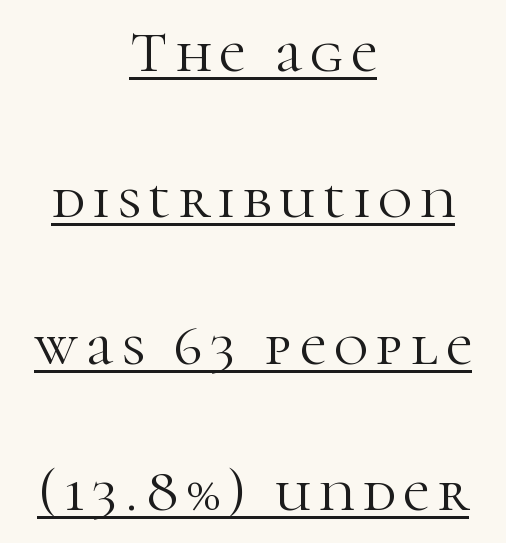
Posture: vertical. A baseline rule has been typeset under these characters. Serif or sans? Serif — the stroke terminals have little feet. If you folded the block vertically in half, each line would mirror itself in length. Weight: in the light-to-regular range.
